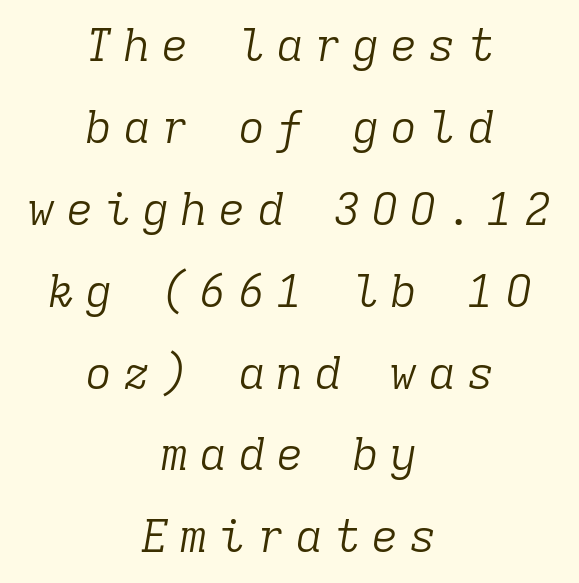
Quick note: underline off. The characters display serif detailing at their extremities. Spacing verdict: monospaced, one width for all characters. Letter spacing: wide.
